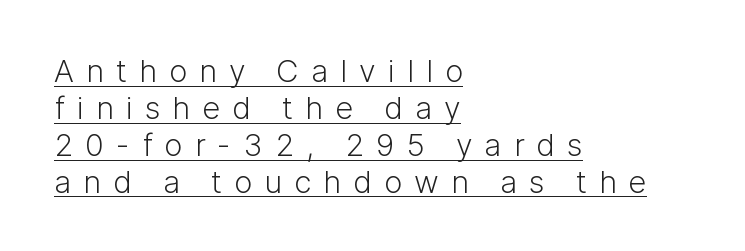
Q: Is the text bold? A: No.
Q: Is the text italic (slanted)? A: No, it is upright.
Q: Is the typeface a serif or a sans-serif typeface? A: Sans-serif.
Q: Is the text underlined? A: Yes.
Q: How is the paragraph aligned? A: Left-aligned.
Q: Is the spacing between letters normal or unusually wide? A: Unusually wide.
Q: Width (condensed, normal, or wide)? A: Normal.
Q: Stroke contrast? A: Low.
Q: x-height? A: Medium.
Q: Monospaced? A: No.
